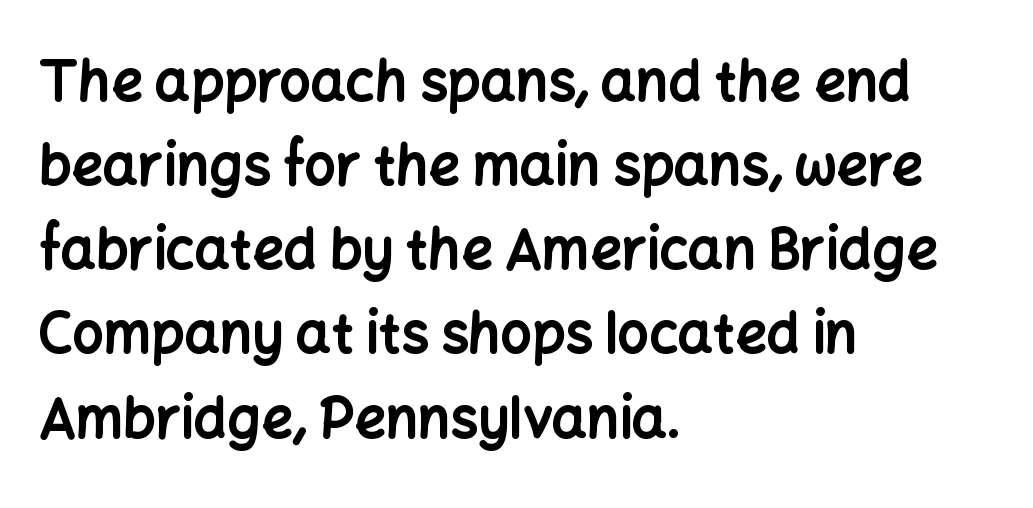
The image shows 55 px bold sans-serif type, upright; set left-aligned, normal line spacing (1.53x), normal letter spacing, not underlined; low stroke contrast and a medium x-height.
